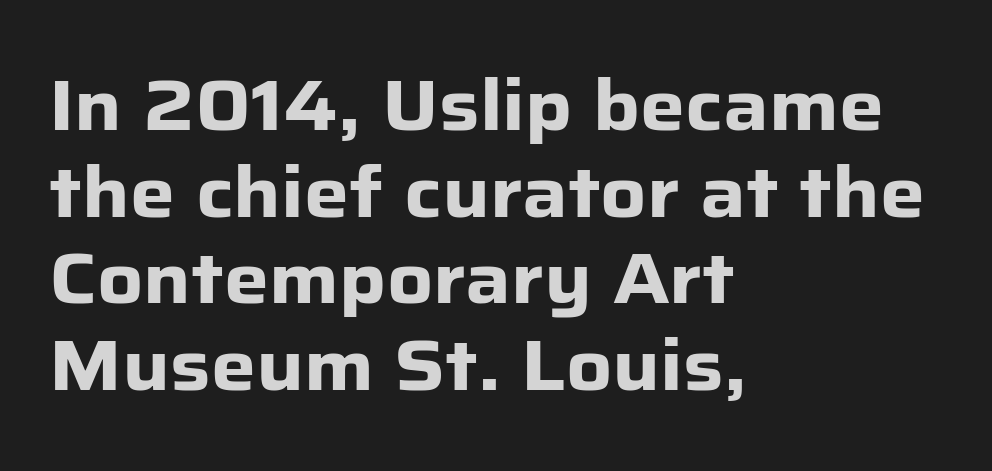
The image shows 71 px heavy sans-serif type, upright; set left-aligned, line spacing 1.22x, normal letter spacing, not underlined; low stroke contrast and a medium x-height.
